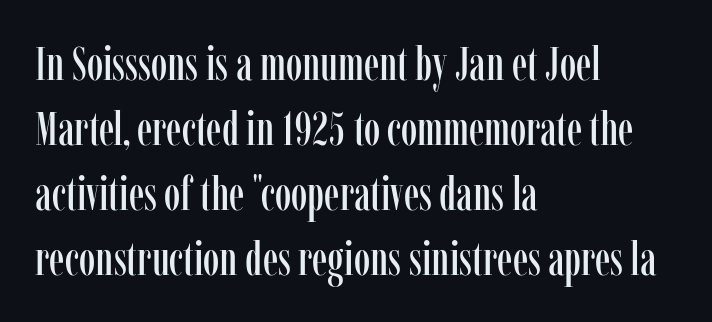
The letters carry serifs — small finishing strokes at the ends of their stems. Alignment: flush left. The designer left line spacing at the default. The gap between lines stays unmarked. The rendering uses natural spacing where letterforms have individual widths. Does extra space separate the letters? No, they use regular spacing.
